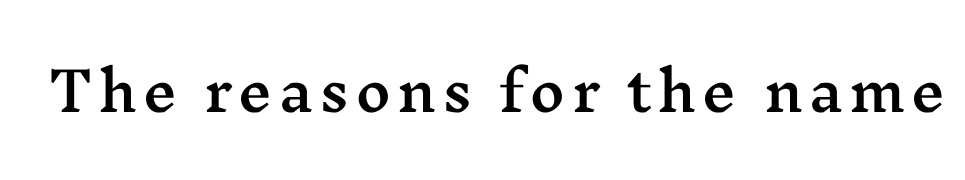
{"serif": "yes", "italic": "no", "width": "wide", "stroke_contrast": "medium", "x_height": "medium", "monospaced": "no", "underline": "no", "glyph_px": 54}
